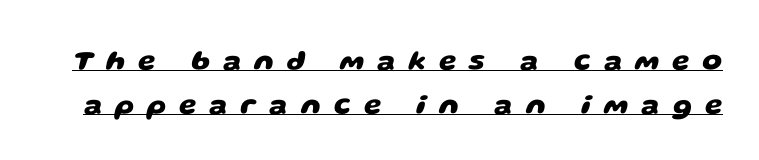
Q: Is the text bold? A: Yes.
Q: Is the typeface a serif or a sans-serif typeface? A: Sans-serif.
Q: Is the text underlined? A: Yes.
Q: Is the spacing between letters normal or unusually wide? A: Unusually wide.
Q: Is the spacing between lines tight, normal or loose? A: Normal.
Q: Width (condensed, normal, or wide)? A: Wide.
Q: Stroke contrast? A: Low.
Q: x-height? A: Large.
Q: Monospaced? A: No.
